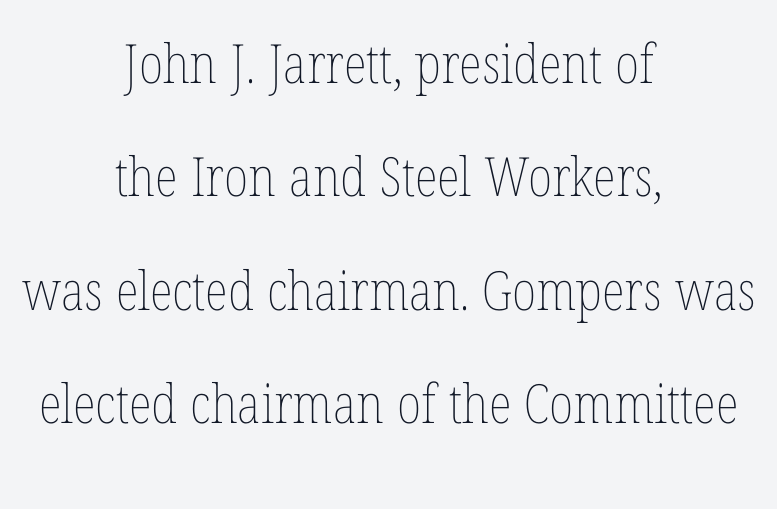
Rows of type keep a wide berth in the vertical direction. Weight: in the light-to-regular range. Any mark beneath the type? The region is blank. A typesetter would call this zero additional tracking. Neither beginnings nor endings align; midpoints do. The letters advance in unequal steps, a hallmark of proportional type.
